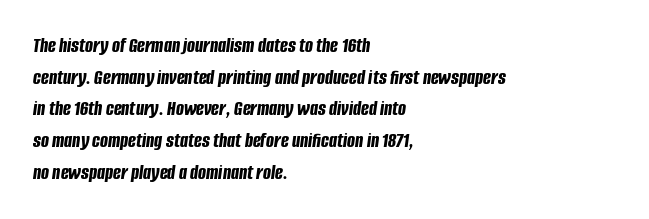
Q: Is the text bold? A: Yes.
Q: Is the text italic (slanted)? A: Yes, it leans right by about 8 degrees.
Q: Is the text underlined? A: No.
Q: How is the paragraph aligned? A: Left-aligned.
Q: Is the spacing between letters normal or unusually wide? A: Normal.
Q: Is the spacing between lines tight, normal or loose? A: Normal.
